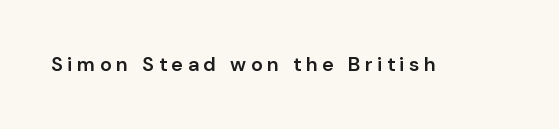
The image shows 20 px text type, upright; set unusually wide letter spacing (+0.22 em), not underlined.
